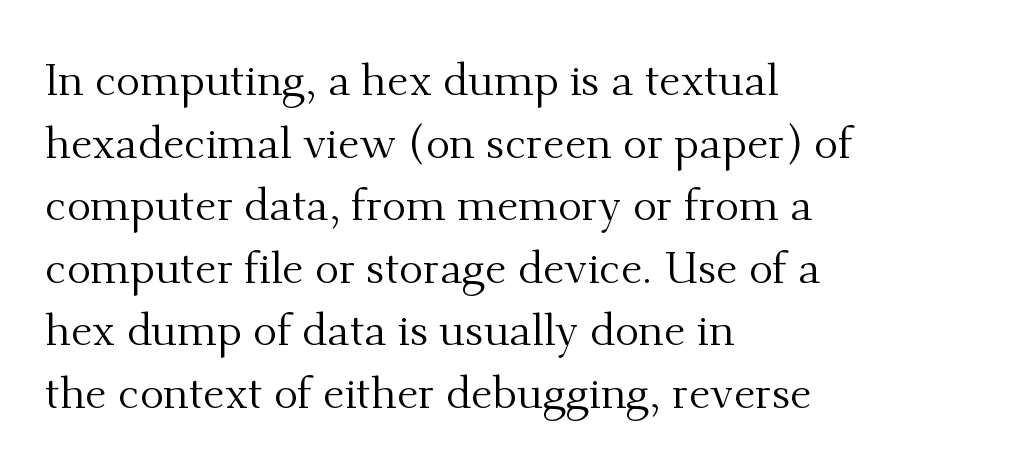
Regarding serifs, this sample has them. Lines of text with bare space underneath. Every stem runs plumb, perpendicular to the baseline. The rendering anchors every line to the left-hand side. Is this a heavy cut? Hardly; it is regular or lighter.
